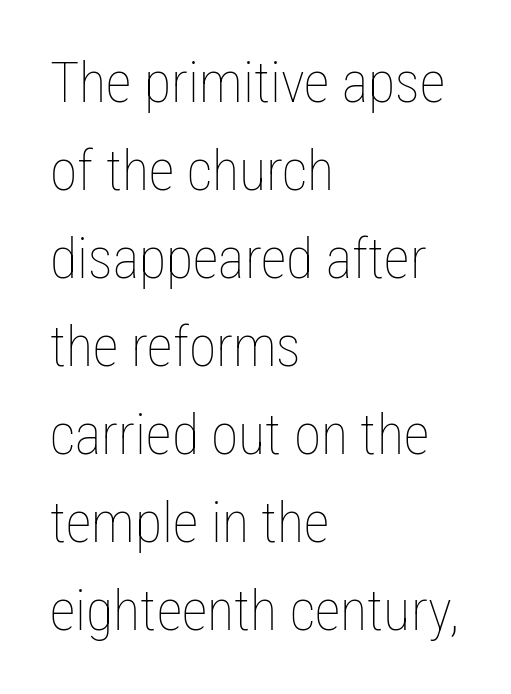
Proportional: the letters do not fall into vertical columns. Caption: face not bold, strokes unweighted. The space between consecutive lines is moderate. Tall strokes in this sample are plumb rather than angled.
